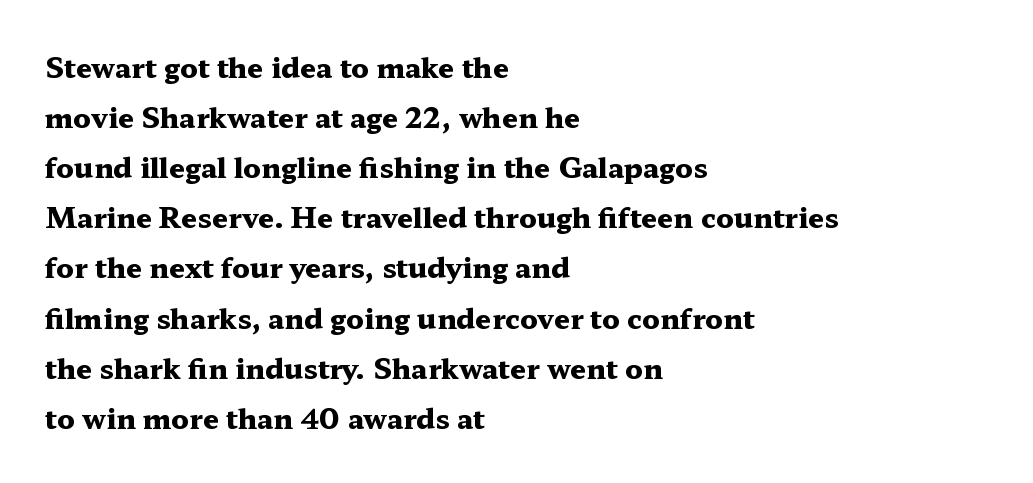
Italic: no, the glyphs are upright roman. The rendering shows small feet on the letterforms — a serif design. There is no visible air inserted between adjacent glyphs. A full-strength bold gives these letters their thick strokes. The face used here is proportionally spaced, like ordinary book or web type. A clean baseline with only descenders dipping below it.
